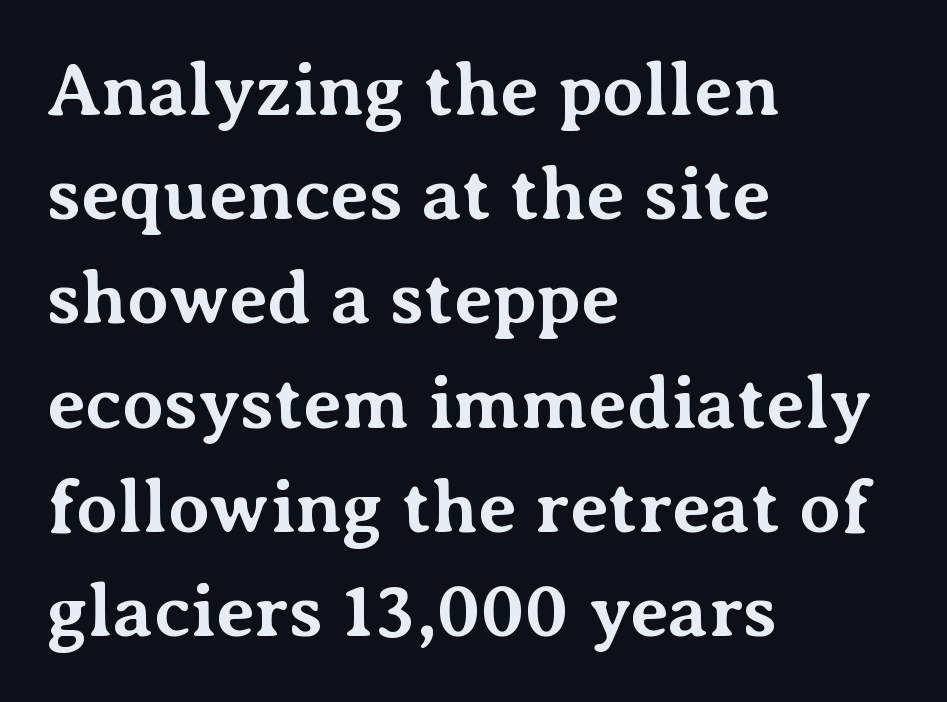
{"serif": "yes", "italic": "no", "bold": "yes", "weight": "bold", "width": "normal", "stroke_contrast": "medium", "x_height": "medium", "monospaced": "no", "underline": "no", "align": "left", "line_spacing": "normal", "line_spacing_ratio": 1.39, "letter_spacing": "normal", "letter_spacing_em": 0.0, "glyph_px": 75}
